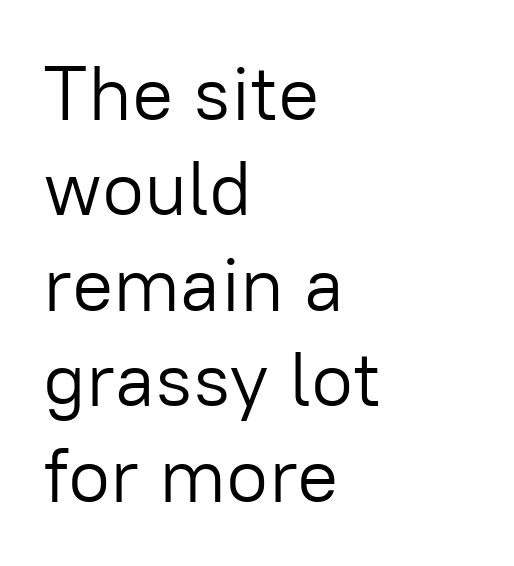
{"serif": "no", "italic": "no", "bold": "no", "weight": "light", "width": "normal", "stroke_contrast": "low", "x_height": "medium", "monospaced": "no", "underline": "no", "align": "left", "line_spacing_ratio": 1.24, "letter_spacing": "normal", "letter_spacing_em": 0.0, "glyph_px": 77}
